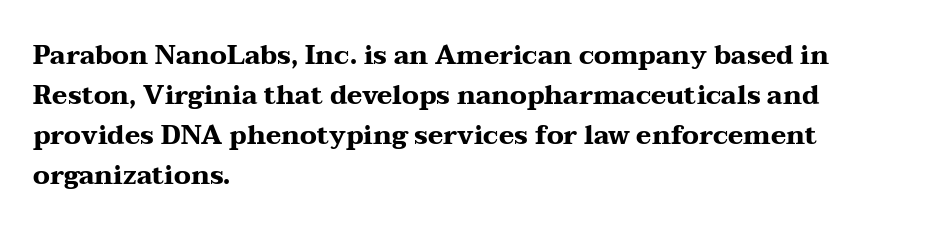
Q: Is the text bold? A: Yes.
Q: Is the text italic (slanted)? A: No, it is upright.
Q: Is the text underlined? A: No.
Q: How is the paragraph aligned? A: Left-aligned.
Q: Is the spacing between letters normal or unusually wide? A: Normal.
Q: Is the spacing between lines tight, normal or loose? A: Normal.
